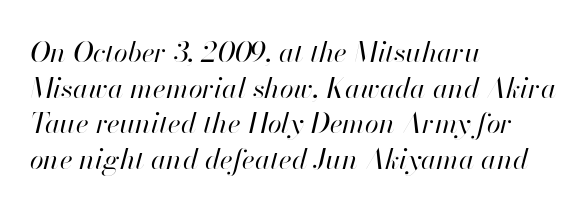
{"italic": "yes", "lean": "right", "slant_degrees": 13, "bold": "no", "weight": "regular", "width": "normal", "stroke_contrast": "high", "x_height": "small", "monospaced": "no", "underline": "no", "align": "left", "line_spacing": "normal", "line_spacing_ratio": 1.27, "letter_spacing": "normal", "letter_spacing_em": 0.0, "glyph_px": 28}
